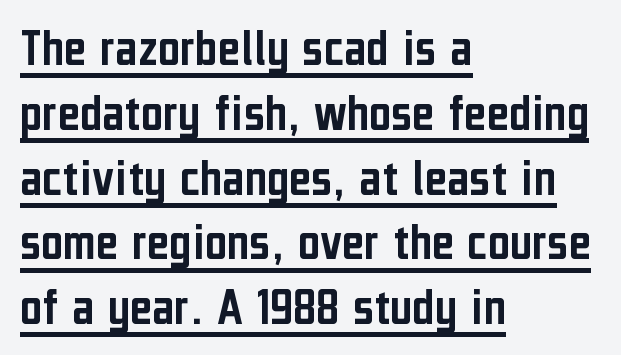
Q: Is the text italic (slanted)? A: No, it is upright.
Q: Is the typeface a serif or a sans-serif typeface? A: Sans-serif.
Q: Is the text underlined? A: Yes.
Q: How is the paragraph aligned? A: Left-aligned.
Q: Is the spacing between letters normal or unusually wide? A: Normal.
Q: Width (condensed, normal, or wide)? A: Condensed.
Q: Stroke contrast? A: Low.
Q: x-height? A: Medium.
Q: Monospaced? A: No.
